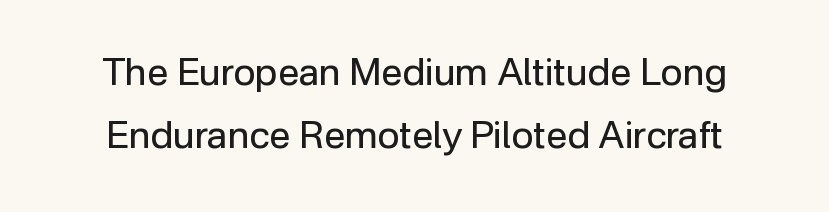
Q: Is the text bold? A: No.
Q: Is the text italic (slanted)? A: No, it is upright.
Q: Is the typeface a serif or a sans-serif typeface? A: Sans-serif.
Q: Is the text underlined? A: No.
Q: Is the spacing between letters normal or unusually wide? A: Normal.
Q: Is the spacing between lines tight, normal or loose? A: Normal.
Q: Width (condensed, normal, or wide)? A: Normal.
Q: Stroke contrast? A: Low.
Q: x-height? A: Medium.
Q: Monospaced? A: No.
